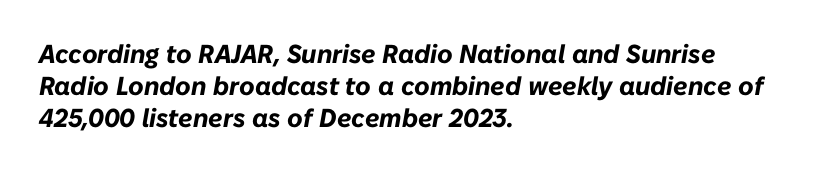
{"italic": "yes", "lean": "right", "slant_degrees": 10, "bold": "yes", "underline": "no", "align": "left", "line_spacing_ratio": 1.23, "letter_spacing": "normal", "letter_spacing_em": 0.0, "glyph_px": 26}
